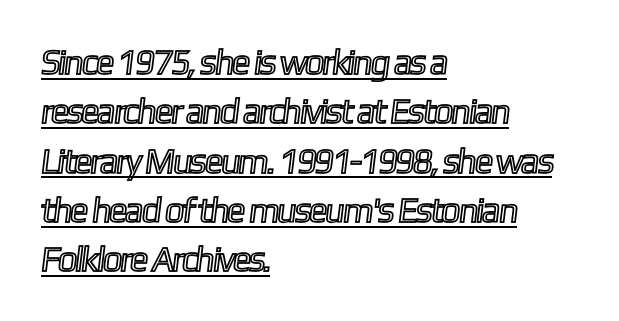
The image shows 35 px condensed type; set left-aligned, normal line spacing (1.41x), normal letter spacing, underlined; a medium x-height.
